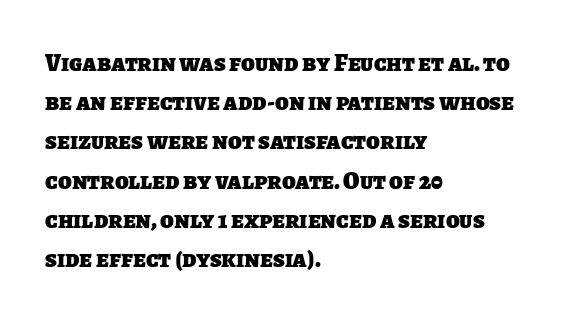
{"bold": "yes", "underline": "no", "align": "left", "line_spacing": "normal", "line_spacing_ratio": 1.57, "letter_spacing": "normal", "letter_spacing_em": 0.0, "glyph_px": 25}
